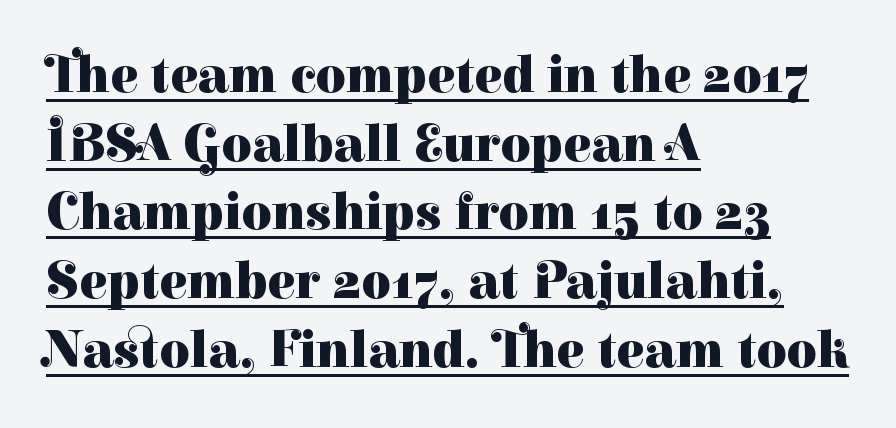
{"serif": "yes", "italic": "no", "bold": "yes", "weight": "heavy", "width": "normal", "stroke_contrast": "high", "x_height": "medium", "monospaced": "no", "underline": "yes", "align": "left", "line_spacing": "normal", "line_spacing_ratio": 1.32, "letter_spacing": "normal", "letter_spacing_em": 0.0, "glyph_px": 52}
